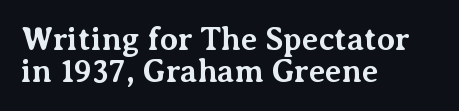
The designer went with a serif here, giving each stem small feet. What stands out about the letter spacing? Nothing — it is the standard amount. This sample uses an upright cut, with every glyph sitting square on the baseline. The text block is weighted toward the left margin, trailing off unevenly rightward. This is heavy type, rendered in bold. Underlining? Definitely not there.
